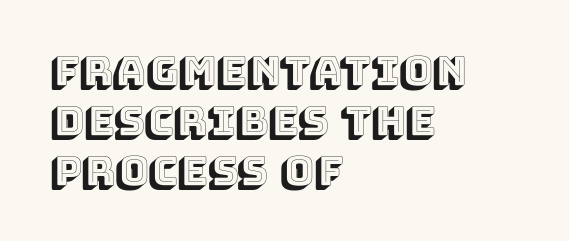
{"italic": "no", "width": "normal", "x_height": "large", "monospaced": "no", "underline": "no", "align": "left", "line_spacing": "normal", "line_spacing_ratio": 1.25, "letter_spacing": "normal", "letter_spacing_em": 0.0, "glyph_px": 40}
